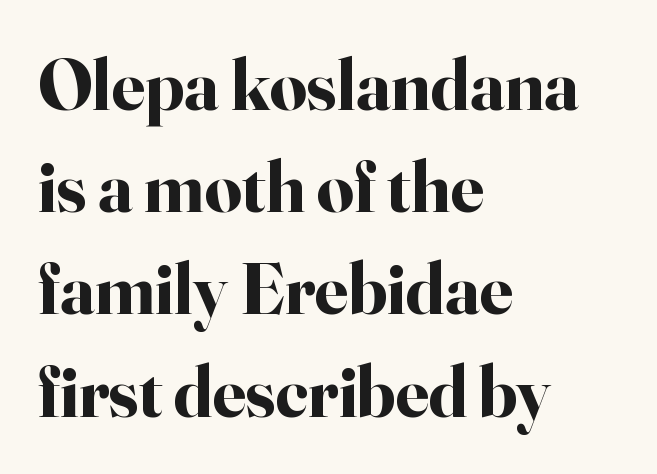
Upright lettering throughout. The sample has been set heavy, in full bold. Honestly, the row spacing looks completely unremarkable. The rendering keeps characters at their native spacing.
